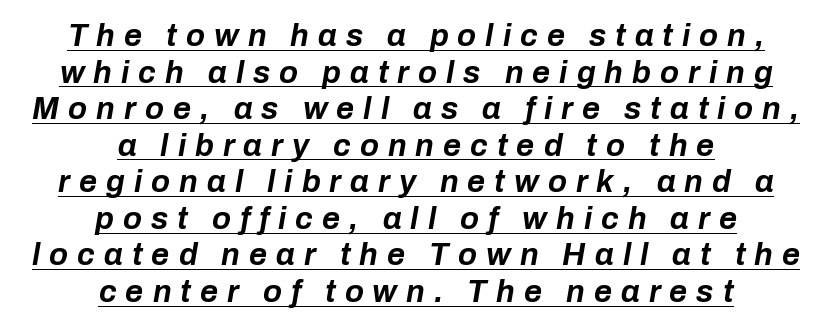
The image shows 31 px bold type, italic (leaning right); set centered, line spacing 1.18x, unusually wide letter spacing (+0.29 em), underlined; low stroke contrast and a medium x-height.
